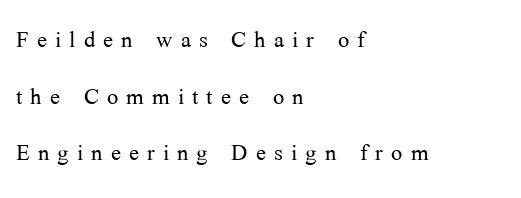
{"serif": "yes", "italic": "no", "bold": "no", "weight": "light", "width": "normal", "stroke_contrast": "medium", "x_height": "medium", "monospaced": "no", "underline": "no", "align": "left", "line_spacing_ratio": 1.89, "letter_spacing": "wide", "letter_spacing_em": 0.27, "glyph_px": 30}
